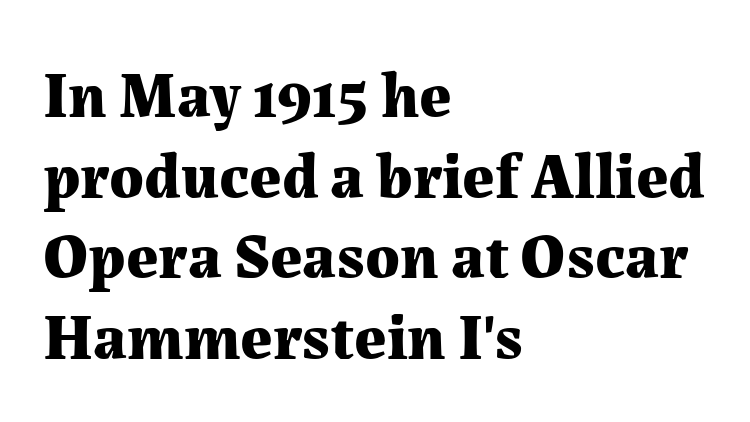
{"serif": "yes", "italic": "no", "bold": "yes", "weight": "bold", "width": "normal", "stroke_contrast": "medium", "x_height": "medium", "monospaced": "no", "underline": "no", "align": "left", "line_spacing": "normal", "line_spacing_ratio": 1.26, "letter_spacing": "normal", "letter_spacing_em": 0.0, "glyph_px": 64}
